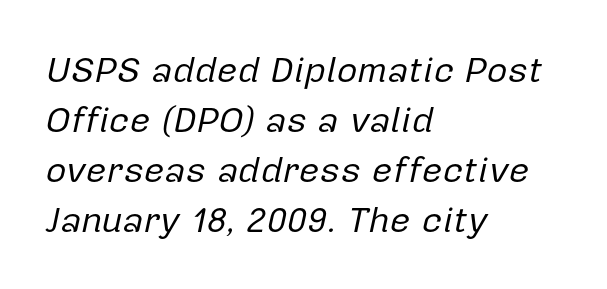
Short and long lines alike share a common starting point at left. Honestly, there is no underline to notice here at all. Varying glyph widths throughout — classic text-font behaviour. The text carries the slant typical of an italic or oblique font.
